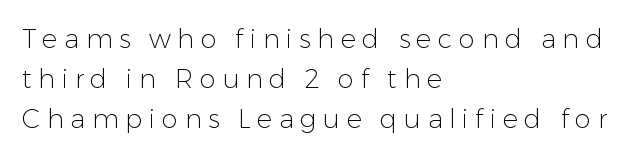
The image shows 26 px text type, upright; set left-aligned, normal line spacing (1.54x), unusually wide letter spacing (+0.25 em), not underlined.
